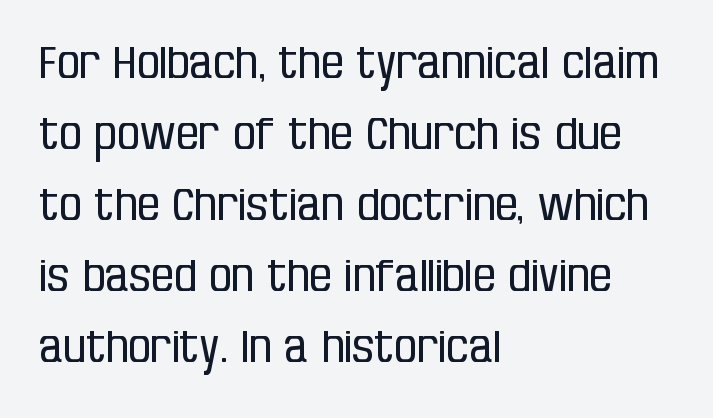
This sample has the flowing, uneven cadence of proportional lettering. Normally led — the rows are evenly, conventionally spaced. The letters stand straight up with perfectly vertical stems. The glyphs are unaccompanied by any horizontal stroke below them.
